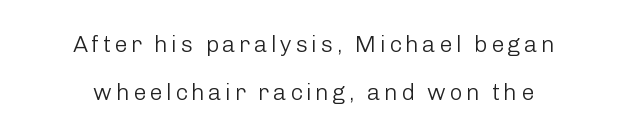
The image shows 23 px text type, upright; set centered, loose line spacing (2.07x), not underlined.
